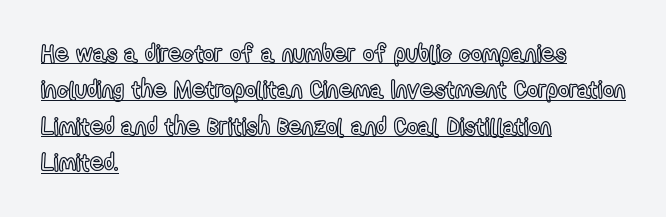
{"italic": "no", "underline": "yes", "align": "left", "line_spacing": "normal", "line_spacing_ratio": 1.52, "letter_spacing": "normal", "letter_spacing_em": 0.0, "glyph_px": 24}
